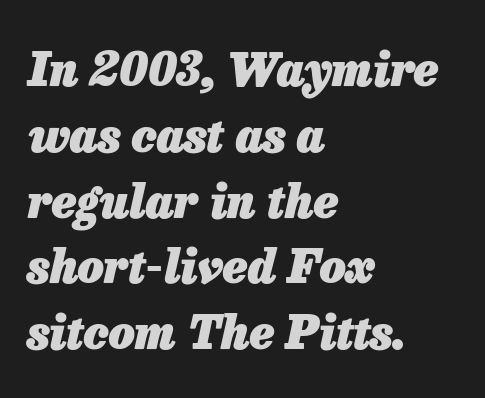
The image shows 46 px heavy type, italic (leaning right); set left-aligned, normal line spacing (1.43x), normal letter spacing, not underlined; low stroke contrast and a medium x-height.
